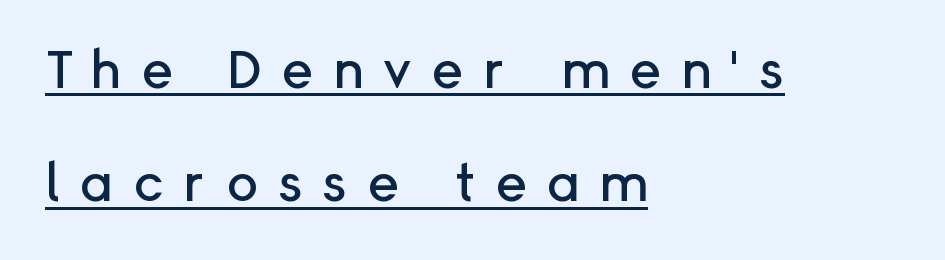
{"serif": "no", "italic": "no", "width": "normal", "stroke_contrast": "low", "x_height": "medium", "monospaced": "no", "underline": "yes", "align": "left", "line_spacing": "loose", "line_spacing_ratio": 2.14, "letter_spacing": "wide", "letter_spacing_em": 0.37, "glyph_px": 53}
